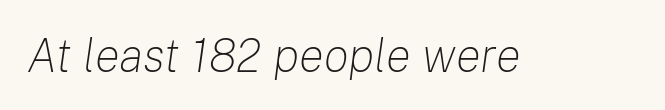
Looks like regular typesetting: each glyph gets only the width it needs. Check the space under the baseline: it is left empty. Here the glyphs are tracked normally, forming tight word shapes. Quick note: italic.
